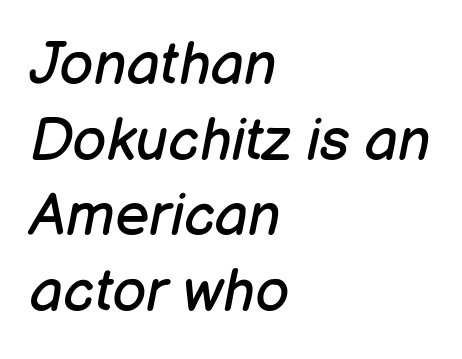
Q: Is the text bold? A: No.
Q: Is the text italic (slanted)? A: Yes, it leans right by about 12 degrees.
Q: Is the text underlined? A: No.
Q: How is the paragraph aligned? A: Left-aligned.
Q: Is the spacing between letters normal or unusually wide? A: Normal.
Q: Is the spacing between lines tight, normal or loose? A: Normal.
Q: Width (condensed, normal, or wide)? A: Normal.
Q: Stroke contrast? A: Low.
Q: x-height? A: Medium.
Q: Monospaced? A: No.
